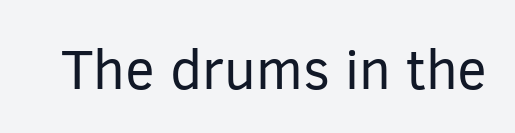
Q: Is the text bold? A: No.
Q: Is the text italic (slanted)? A: No, it is upright.
Q: Is the typeface a serif or a sans-serif typeface? A: Sans-serif.
Q: Is the text underlined? A: No.
Q: Is the spacing between letters normal or unusually wide? A: Normal.
Q: Width (condensed, normal, or wide)? A: Normal.
Q: Stroke contrast? A: Low.
Q: x-height? A: Medium.
Q: Monospaced? A: No.
